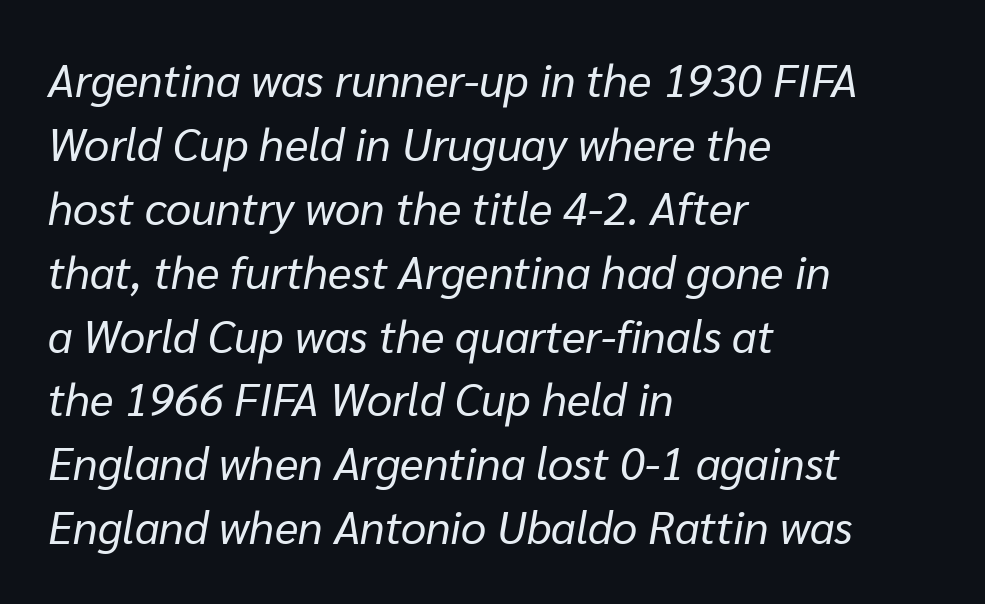
Q: Is the text bold? A: No.
Q: Is the text italic (slanted)? A: Yes, it leans right by about 10 degrees.
Q: Is the text underlined? A: No.
Q: How is the paragraph aligned? A: Left-aligned.
Q: Is the spacing between letters normal or unusually wide? A: Normal.
Q: Is the spacing between lines tight, normal or loose? A: Normal.
Q: Width (condensed, normal, or wide)? A: Normal.
Q: Stroke contrast? A: Low.
Q: x-height? A: Medium.
Q: Monospaced? A: No.
